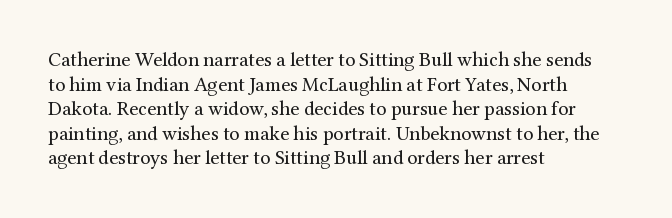
Q: Is the text bold? A: No.
Q: Is the text italic (slanted)? A: No, it is upright.
Q: Is the text underlined? A: No.
Q: How is the paragraph aligned? A: Left-aligned.
Q: Is the spacing between letters normal or unusually wide? A: Normal.
